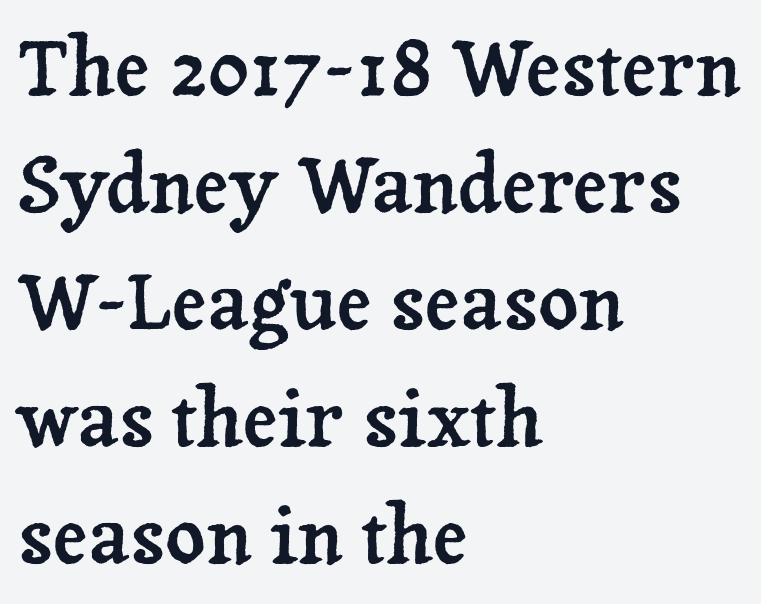
{"serif": "yes", "italic": "no", "width": "normal", "stroke_contrast": "low", "x_height": "medium", "monospaced": "no", "underline": "no", "align": "left", "line_spacing": "normal", "line_spacing_ratio": 1.5, "letter_spacing": "normal", "letter_spacing_em": 0.0, "glyph_px": 78}
